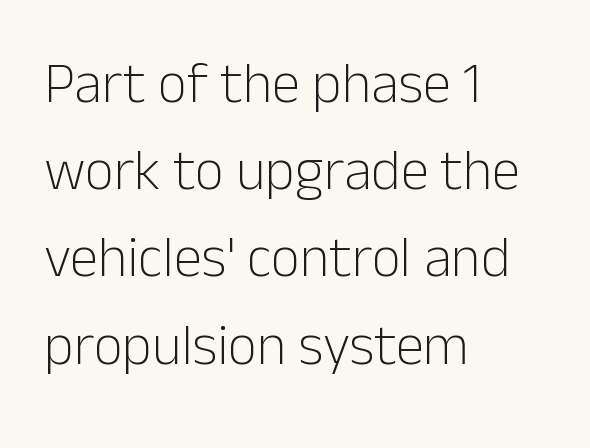
The image shows 57 px light sans-serif type, upright; set left-aligned, normal line spacing (1.53x), normal letter spacing, not underlined; low stroke contrast and a medium x-height.
